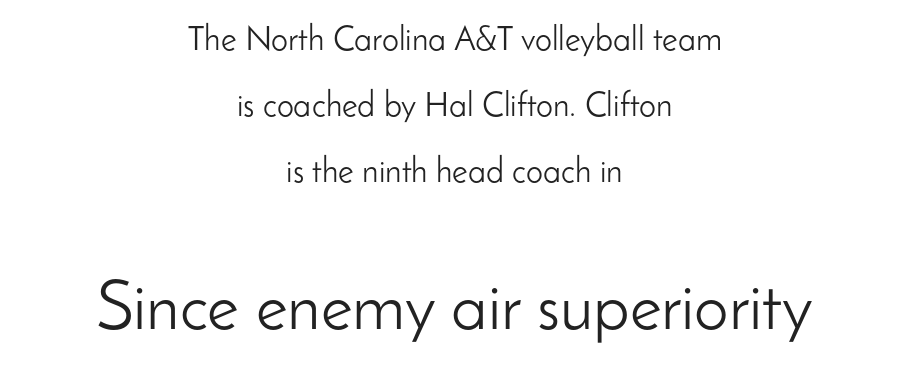
{"serif": "no", "italic": "no", "bold": "no", "weight": "light", "width": "normal", "stroke_contrast": "low", "x_height": "small", "monospaced": "no", "underline": "no", "align": "center", "line_spacing": "loose", "line_spacing_ratio": 1.94, "letter_spacing": "normal", "letter_spacing_em": 0.0, "larger_block": "second", "size_ratio": 2.03, "glyph_px": 69}
